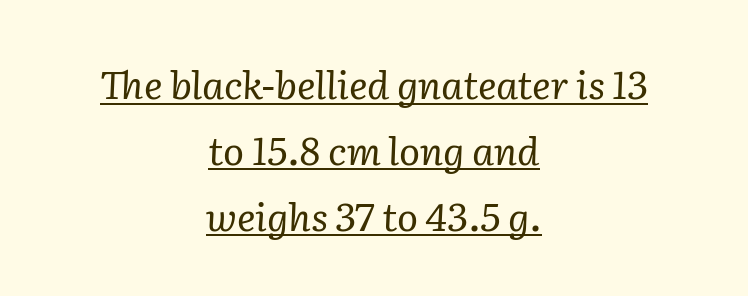
{"serif": "yes", "italic": "yes", "lean": "right", "slant_degrees": 2, "bold": "no", "weight": "regular", "width": "normal", "stroke_contrast": "low", "x_height": "medium", "monospaced": "no", "underline": "yes", "align": "center", "line_spacing": "normal", "line_spacing_ratio": 1.69, "letter_spacing": "normal", "letter_spacing_em": 0.0, "glyph_px": 39}
